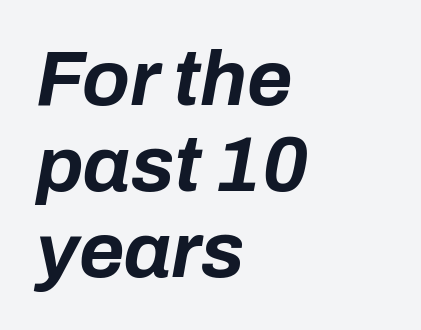
Q: Is the text bold? A: Yes.
Q: Is the text italic (slanted)? A: Yes, it leans right by about 10 degrees.
Q: Is the text underlined? A: No.
Q: How is the paragraph aligned? A: Left-aligned.
Q: Is the spacing between letters normal or unusually wide? A: Normal.
Q: Is the spacing between lines tight, normal or loose? A: Tight.
Q: Width (condensed, normal, or wide)? A: Normal.
Q: Stroke contrast? A: Low.
Q: x-height? A: Medium.
Q: Monospaced? A: No.
